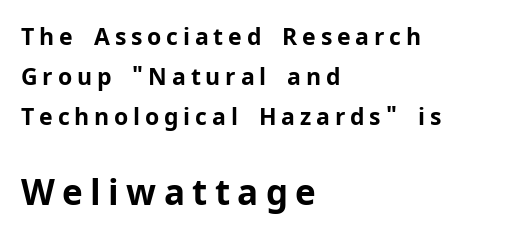
Q: Is the text bold? A: Yes.
Q: Is the text italic (slanted)? A: No, it is upright.
Q: Is the typeface a serif or a sans-serif typeface? A: Sans-serif.
Q: Is the text underlined? A: No.
Q: How is the paragraph aligned? A: Left-aligned.
Q: Is the spacing between letters normal or unusually wide? A: Unusually wide.
Q: Which block of text is set in a larger size, the first (top) or the second (bottom)? A: The second (bottom) one.
Q: Width (condensed, normal, or wide)? A: Normal.
Q: Stroke contrast? A: Low.
Q: x-height? A: Medium.
Q: Monospaced? A: No.
